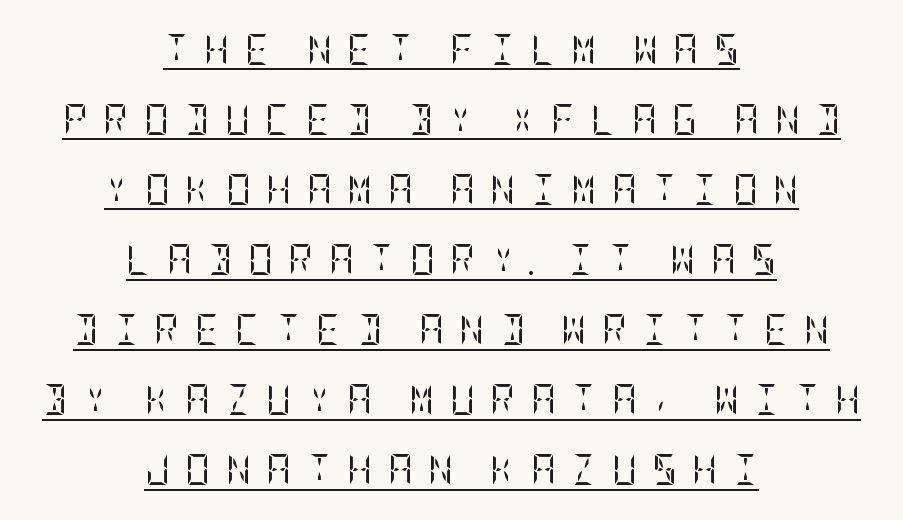
The image shows 31 px regular-weight, condensed serif type, upright; set centered, loose line spacing (2.26x), unusually wide letter spacing (+0.49 em), underlined; low stroke contrast and a large x-height.
